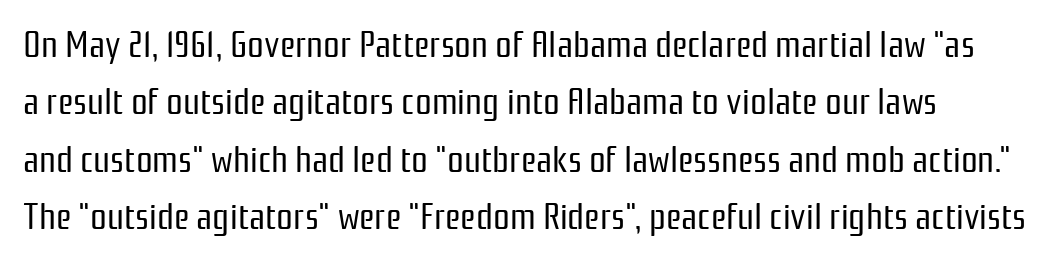
The image shows 37 px regular-weight, condensed sans-serif type, upright; set normal line spacing (1.55x), normal letter spacing, not underlined; low stroke contrast and a medium x-height.
